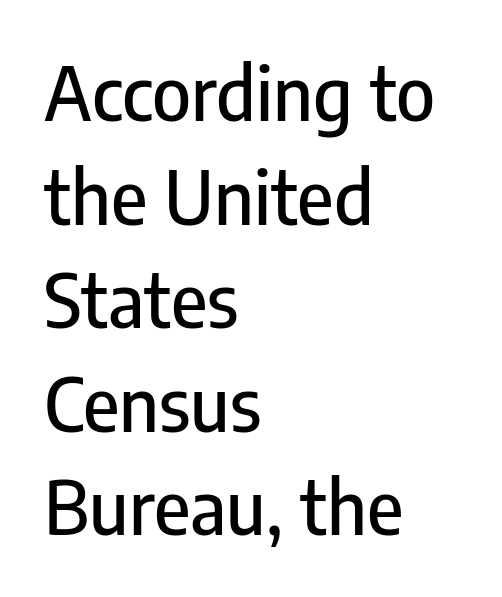
The image shows 74 px condensed sans-serif type, upright; set left-aligned, normal line spacing (1.4x), normal letter spacing, not underlined; low stroke contrast and a medium x-height.
